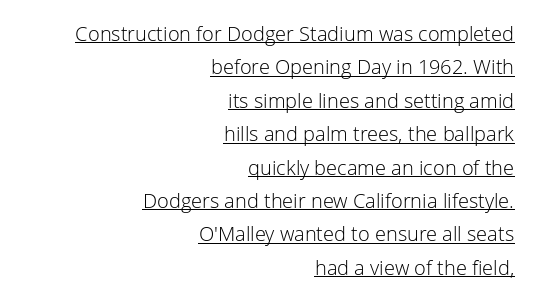
{"italic": "no", "bold": "no", "underline": "yes", "align": "right", "line_spacing": "normal", "line_spacing_ratio": 1.67, "letter_spacing": "normal", "letter_spacing_em": 0.0, "glyph_px": 20}
